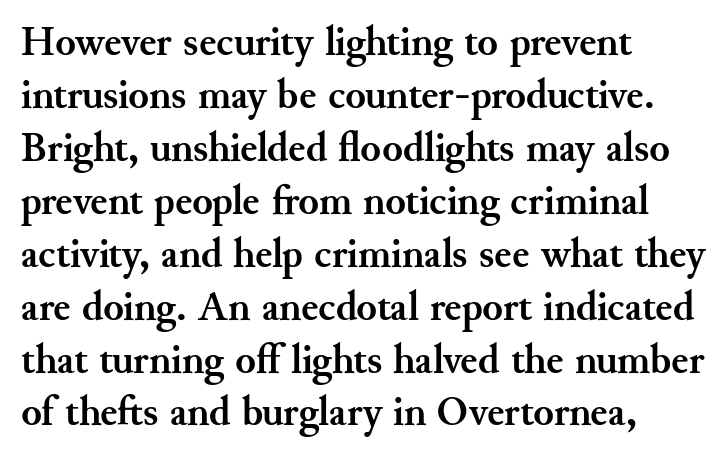
Q: Is the text bold? A: Yes.
Q: Is the text italic (slanted)? A: No, it is upright.
Q: Is the typeface a serif or a sans-serif typeface? A: Serif.
Q: Is the text underlined? A: No.
Q: How is the paragraph aligned? A: Left-aligned.
Q: Is the spacing between letters normal or unusually wide? A: Normal.
Q: Is the spacing between lines tight, normal or loose? A: Normal.
Q: Width (condensed, normal, or wide)? A: Normal.
Q: Stroke contrast? A: Medium.
Q: x-height? A: Small.
Q: Monospaced? A: No.
